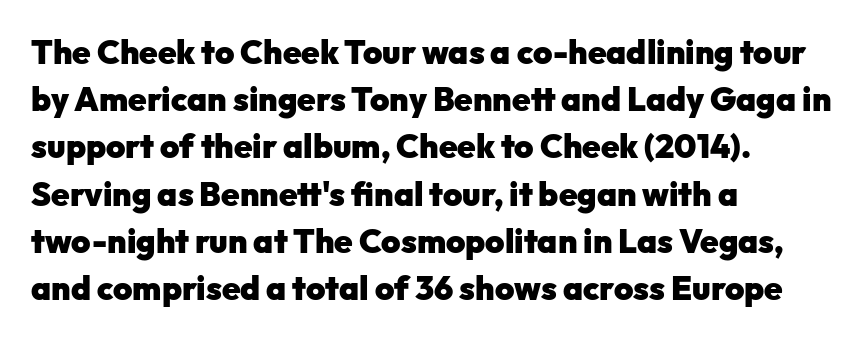
Standard letterfit; no display-style spreading of the glyphs. This block has exactly the height ordinary leading produces. The specimen reads as upright at a glance. Looks like regular typesetting: each glyph gets only the width it needs. Line beginnings align vertically; line endings do not.
